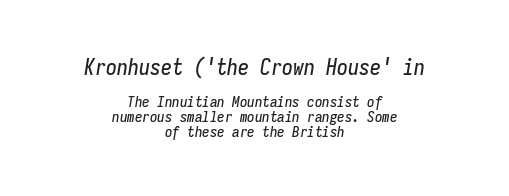
Q: Is the text italic (slanted)? A: Yes, it leans right by about 9 degrees.
Q: Is the text underlined? A: No.
Q: How is the paragraph aligned? A: Centered.
Q: Is the spacing between letters normal or unusually wide? A: Normal.
Q: Is the spacing between lines tight, normal or loose? A: Tight.
Q: Which block of text is set in a larger size, the first (top) or the second (bottom)? A: The first (top) one.
